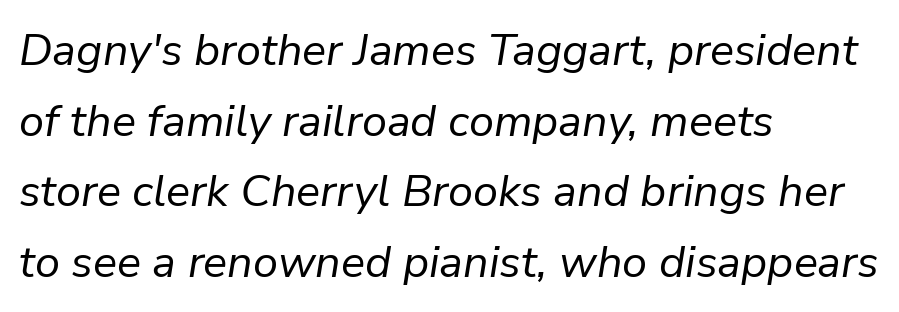
{"italic": "yes", "lean": "right", "slant_degrees": 9, "bold": "no", "weight": "regular", "width": "normal", "stroke_contrast": "low", "x_height": "medium", "monospaced": "no", "underline": "no", "align": "left", "line_spacing": "normal", "line_spacing_ratio": 1.57, "letter_spacing": "normal", "letter_spacing_em": 0.0, "glyph_px": 45}
